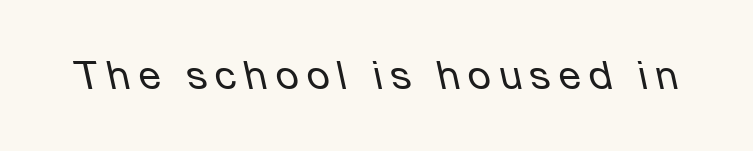
{"italic": "yes", "lean": "left", "slant_degrees": 12, "bold": "no", "weight": "regular", "width": "normal", "stroke_contrast": "low", "x_height": "medium", "monospaced": "no", "underline": "no", "letter_spacing": "wide", "letter_spacing_em": 0.21, "glyph_px": 40}
